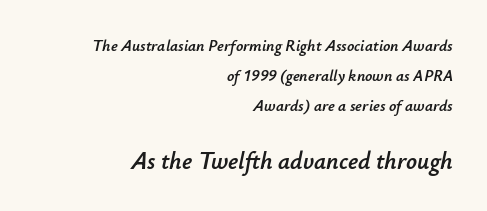
Clear beneath every line of the passage. These lines are set flush right with a ragged left edge. Two sizes are in play, and the larger belongs to the second block. The specimen reads as italic at a glance.
